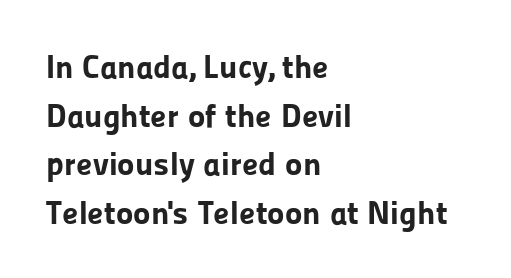
The image shows 33 px bold sans-serif type, upright; set left-aligned, normal line spacing (1.47x), normal letter spacing, not underlined; low stroke contrast and a medium x-height.
